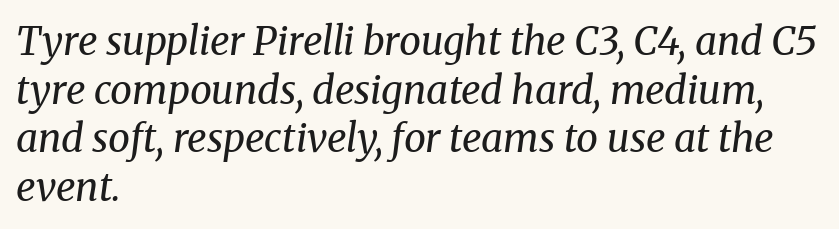
Q: Is the text bold? A: No.
Q: Is the text italic (slanted)? A: Yes, it leans right by about 8 degrees.
Q: Is the typeface a serif or a sans-serif typeface? A: Serif.
Q: Is the text underlined? A: No.
Q: How is the paragraph aligned? A: Left-aligned.
Q: Is the spacing between letters normal or unusually wide? A: Normal.
Q: Is the spacing between lines tight, normal or loose? A: Normal.
Q: Width (condensed, normal, or wide)? A: Normal.
Q: Stroke contrast? A: Medium.
Q: x-height? A: Medium.
Q: Monospaced? A: No.
